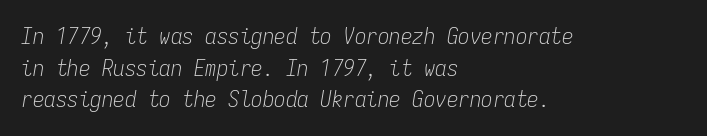
Honestly, there is no underline to notice here at all. A classic flush-left, rag-right setting is used for this passage. Observe the ordinary spacing: letters are neighbours, not strangers. The passage shown leans; its letterforms are oblique.
